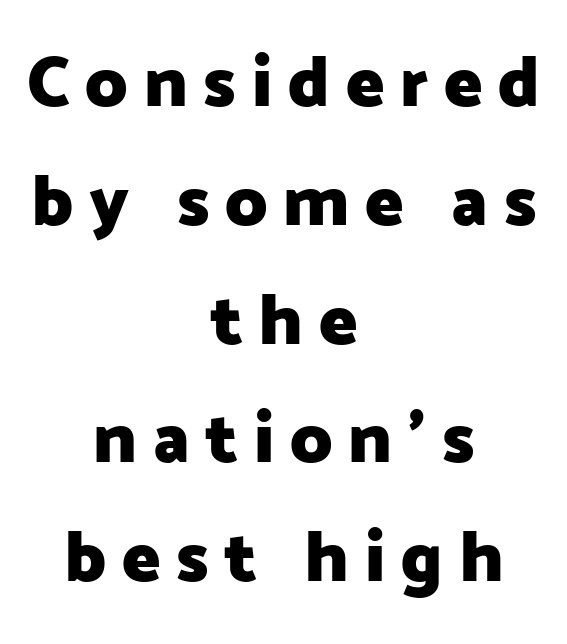
The image shows 72 px heavy sans-serif type, upright; set centered, normal line spacing (1.65x), unusually wide letter spacing (+0.22 em), not underlined; low stroke contrast and a medium x-height.
